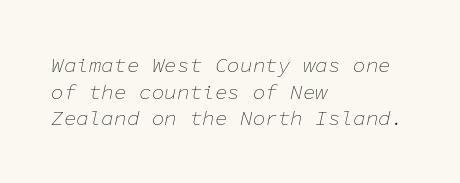
Descender tails drop into unmarked territory. The lines in this sample share a left origin and differ only in where they stop. The letters are slanted; this is an italic face. Evenly set lines give the paragraph a standard silhouette.
